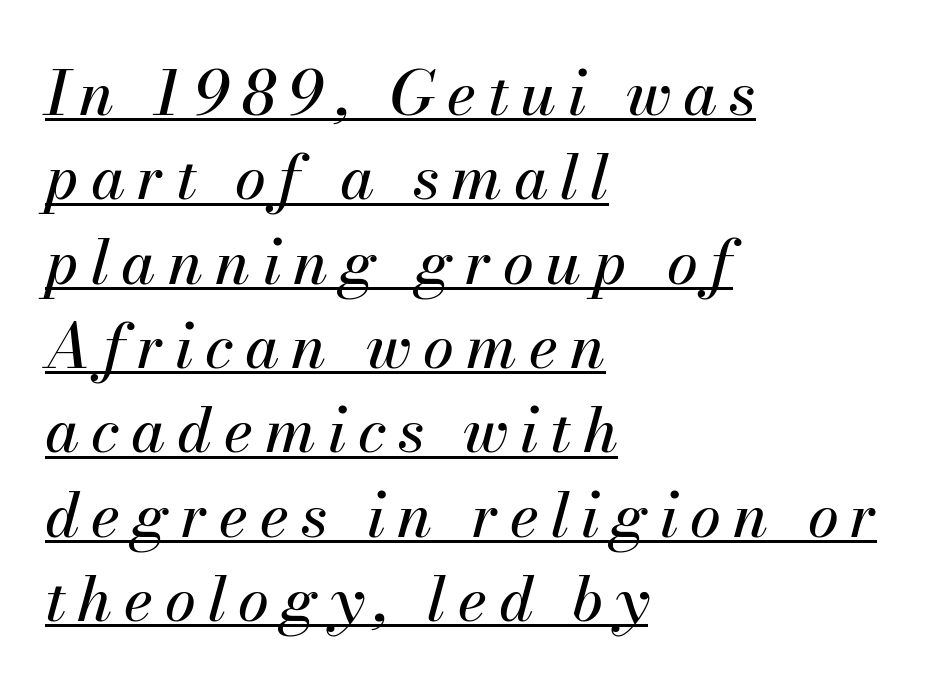
{"italic": "yes", "lean": "right", "slant_degrees": 13, "width": "normal", "stroke_contrast": "medium", "x_height": "small", "monospaced": "no", "underline": "yes", "align": "left", "line_spacing": "normal", "line_spacing_ratio": 1.36, "glyph_px": 62}
